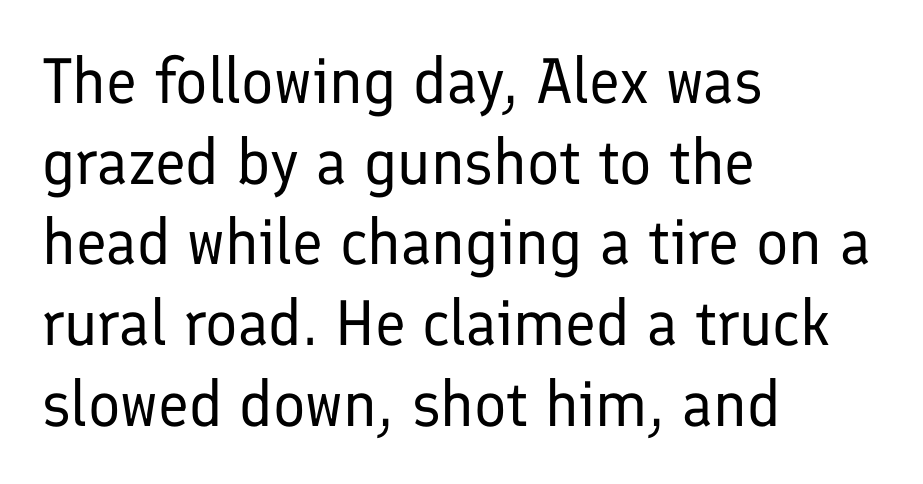
The compositor pushed each line to the left boundary. The letters advance in unequal steps, a hallmark of proportional type. The letters stand straight up with perfectly vertical stems. Each stroke keeps to a modest, everyday thickness or less.
